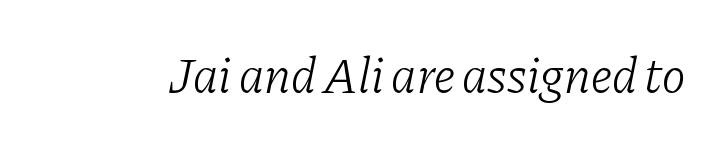
{"serif": "yes", "italic": "yes", "lean": "right", "slant_degrees": 11, "bold": "no", "weight": "light", "width": "normal", "stroke_contrast": "low", "x_height": "medium", "monospaced": "no", "underline": "no", "letter_spacing": "normal", "letter_spacing_em": 0.0, "glyph_px": 50}
